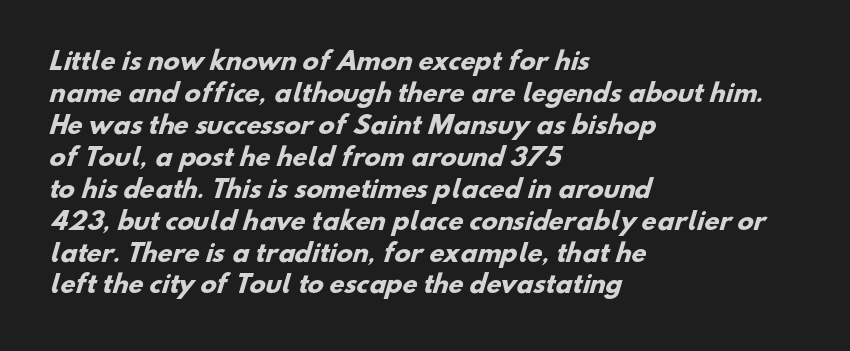
The image shows 24 px bold type; set left-aligned, normal line spacing (1.33x), normal letter spacing, not underlined.
